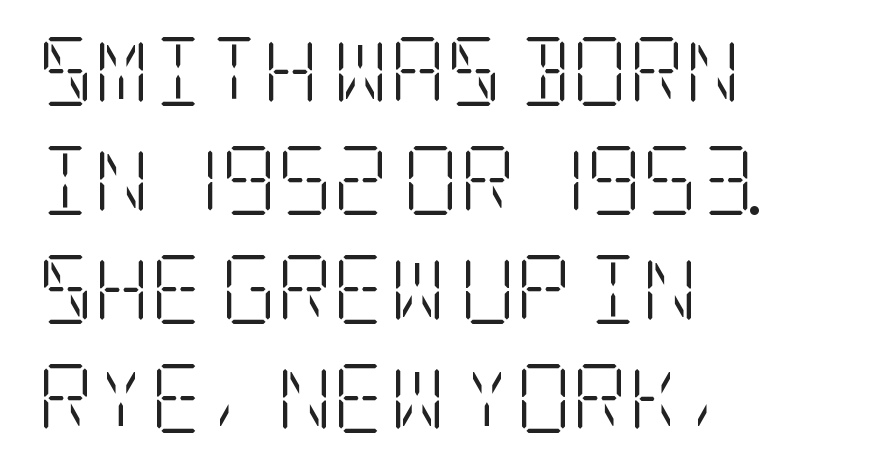
Q: Is the text bold? A: No.
Q: Is the text italic (slanted)? A: No, it is upright.
Q: Is the typeface a serif or a sans-serif typeface? A: Serif.
Q: Is the text underlined? A: No.
Q: How is the paragraph aligned? A: Left-aligned.
Q: Is the spacing between letters normal or unusually wide? A: Normal.
Q: Is the spacing between lines tight, normal or loose? A: Normal.
Q: Width (condensed, normal, or wide)? A: Condensed.
Q: Stroke contrast? A: Low.
Q: x-height? A: Large.
